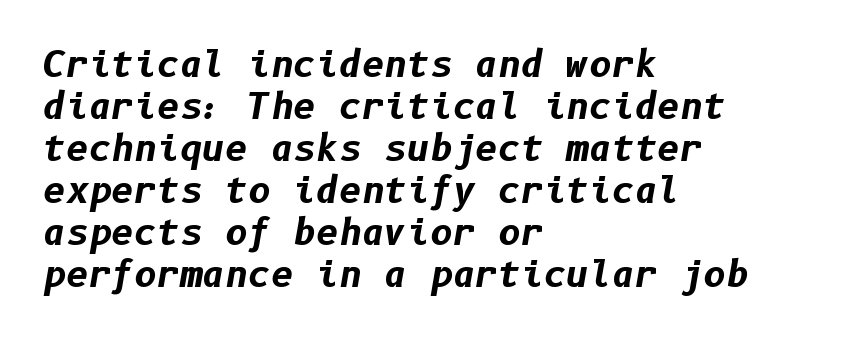
The image shows 35 px bold type, italic (leaning right); set left-aligned, line spacing 1.2x, normal letter spacing, not underlined; low stroke contrast and a medium x-height.
